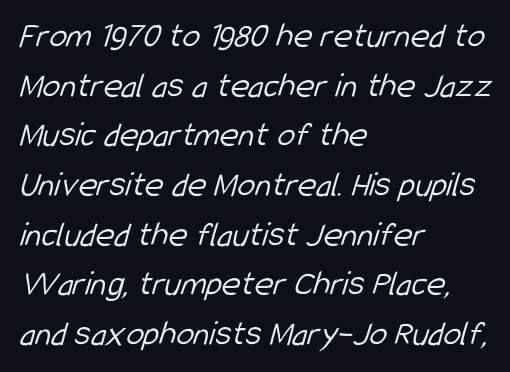
Q: Is the text bold? A: No.
Q: Is the typeface a serif or a sans-serif typeface? A: Sans-serif.
Q: Is the text underlined? A: No.
Q: How is the paragraph aligned? A: Left-aligned.
Q: Is the spacing between letters normal or unusually wide? A: Normal.
Q: Is the spacing between lines tight, normal or loose? A: Normal.
Q: Width (condensed, normal, or wide)? A: Condensed.
Q: Stroke contrast? A: Low.
Q: x-height? A: Medium.
Q: Monospaced? A: No.
